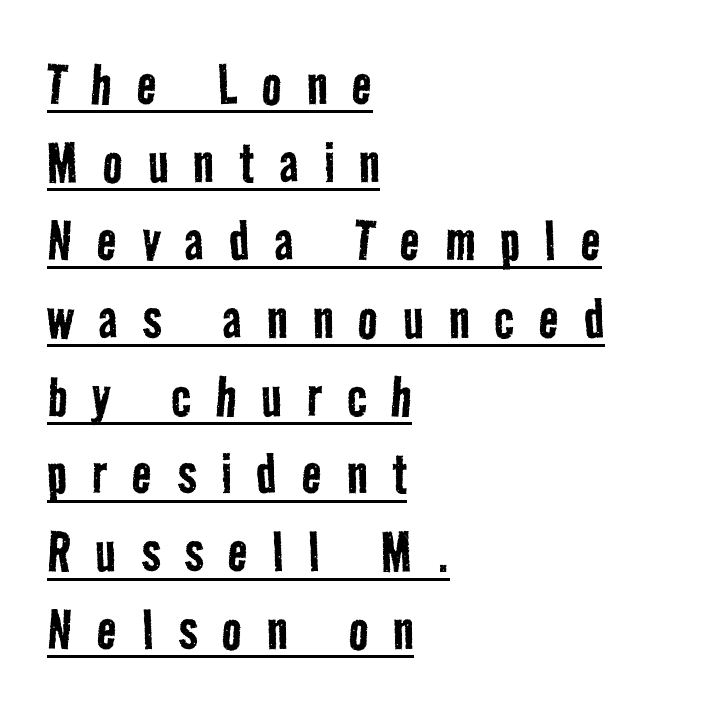
Q: Is the text bold? A: No.
Q: Is the typeface a serif or a sans-serif typeface? A: Sans-serif.
Q: Is the text underlined? A: Yes.
Q: How is the paragraph aligned? A: Left-aligned.
Q: Is the spacing between letters normal or unusually wide? A: Unusually wide.
Q: Width (condensed, normal, or wide)? A: Condensed.
Q: Stroke contrast? A: Low.
Q: x-height? A: Medium.
Q: Monospaced? A: No.
